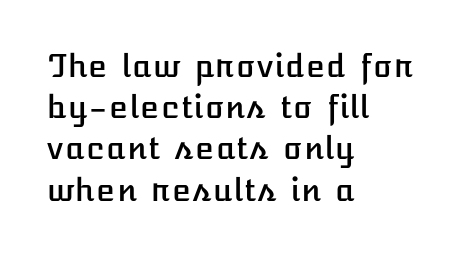
{"italic": "no", "width": "normal", "stroke_contrast": "low", "x_height": "medium", "underline": "no", "align": "left", "line_spacing": "normal", "line_spacing_ratio": 1.33, "letter_spacing": "normal", "letter_spacing_em": 0.0, "glyph_px": 31}
